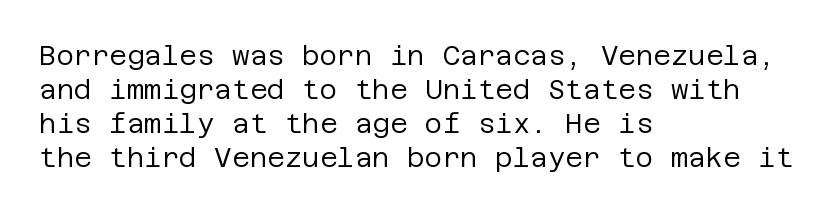
The image shows 27 px text type, upright; set left-aligned, normal line spacing (1.26x), normal letter spacing, not underlined.
